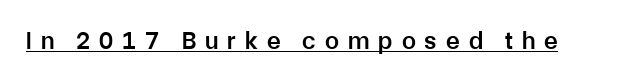
{"italic": "no", "bold": "semi", "underline": "yes", "letter_spacing": "wide", "letter_spacing_em": 0.36, "glyph_px": 25}
